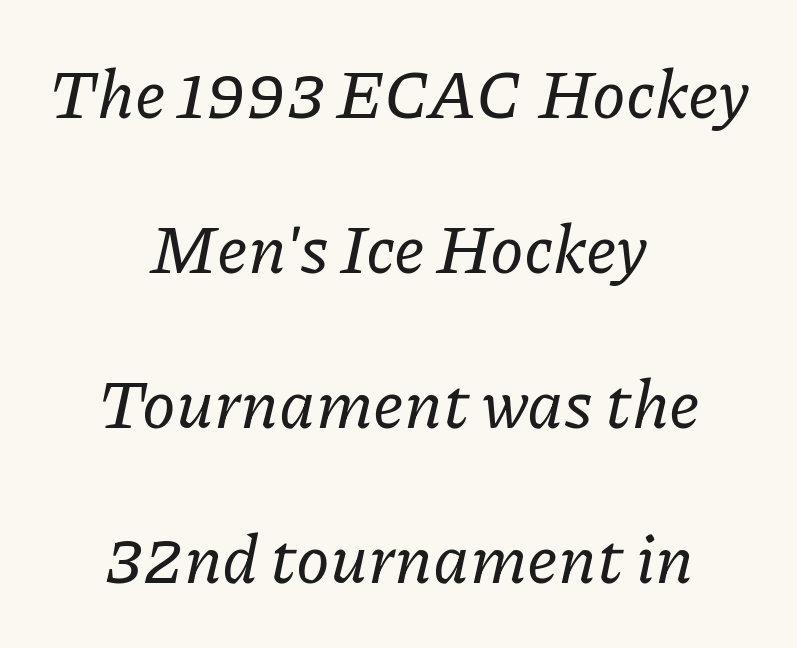
The image shows 68 px serif type, italic (leaning right); set centered, loose line spacing (2.28x), normal letter spacing, not underlined; low stroke contrast and a medium x-height.
